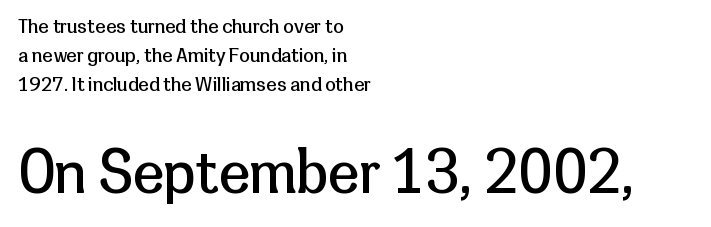
The image shows 57 px regular-weight sans-serif type, upright; set left-aligned, normal line spacing (1.52x), normal letter spacing, not underlined; the second (bottom) block is 3.0x larger; low stroke contrast and a medium x-height.
